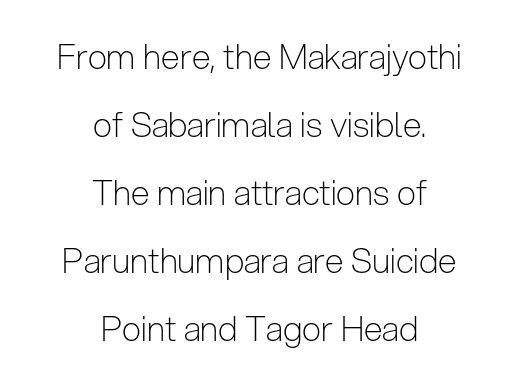
The image shows 34 px light, condensed sans-serif type, upright; set centered, loose line spacing (2.0x), normal letter spacing, not underlined; low stroke contrast and a medium x-height.
